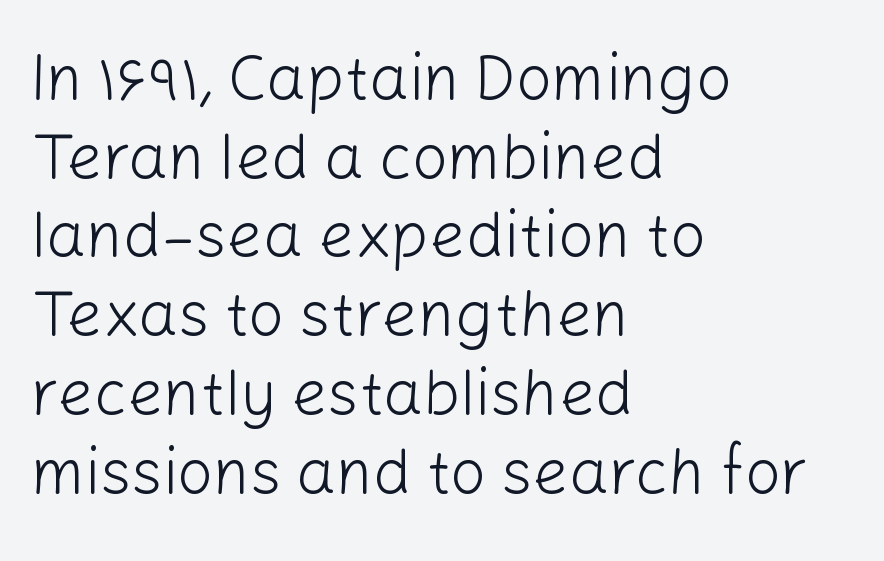
{"serif": "no", "italic": "no", "bold": "no", "weight": "light", "width": "normal", "stroke_contrast": "low", "x_height": "medium", "monospaced": "no", "underline": "no", "align": "left", "line_spacing": "normal", "line_spacing_ratio": 1.25, "letter_spacing": "normal", "letter_spacing_em": 0.0, "glyph_px": 63}
